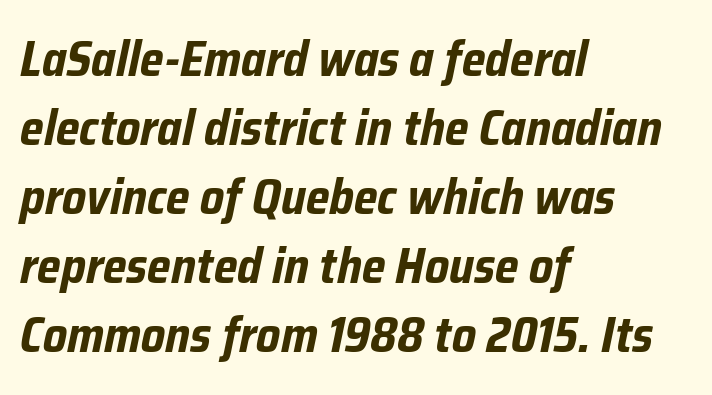
Students, note that the glyphs here touch the page at normal intervals. Emphasis-style slanted type is in use. Notice how thick the strokes are: this is what a full bold looks like. Line spacing here is normal. The passage shown is typed in a proportional face where columns would drift. Casual observation: everything's shoved over to the left.
